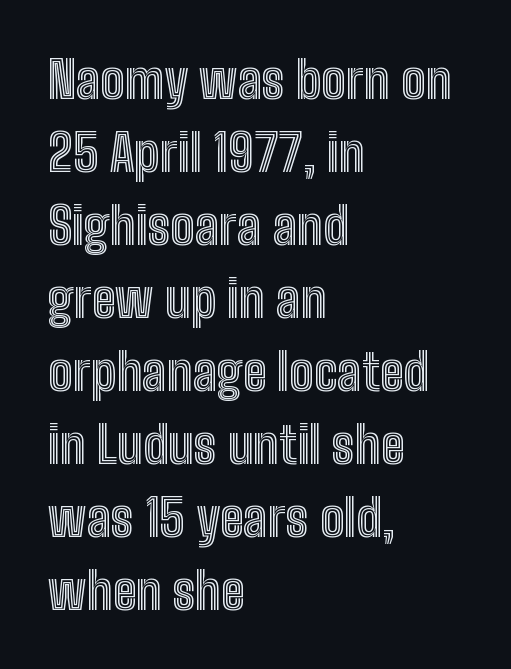
The image shows 51 px condensed type, upright; set left-aligned, normal line spacing (1.43x), normal letter spacing, not underlined; a medium x-height.
